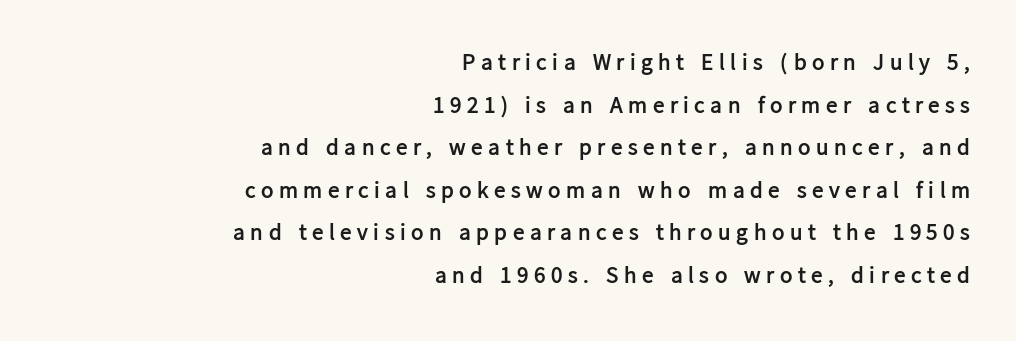
Q: Is the text bold? A: Yes.
Q: Is the text italic (slanted)? A: No, it is upright.
Q: Is the text underlined? A: No.
Q: How is the paragraph aligned? A: Right-aligned.
Q: Is the spacing between letters normal or unusually wide? A: Unusually wide.
